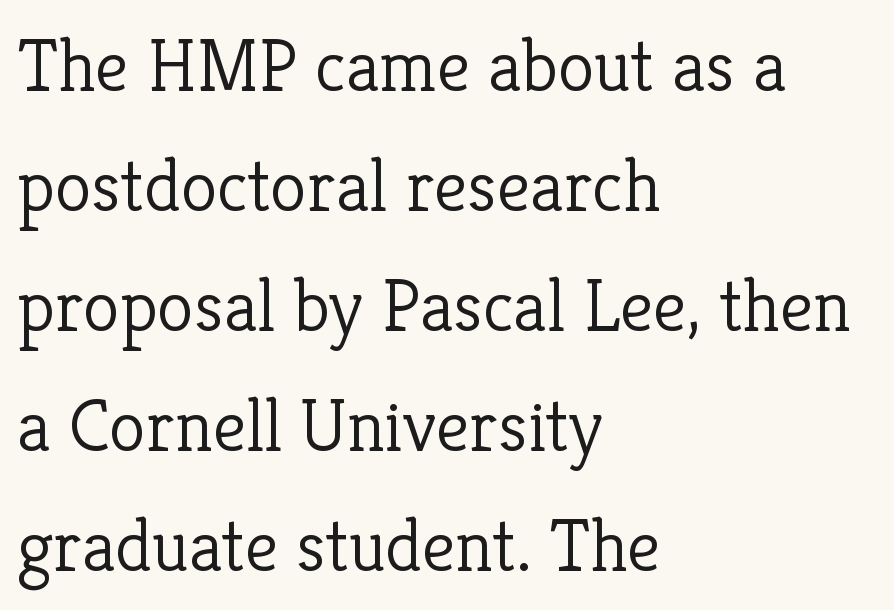
The image shows 75 px light serif type, upright; set left-aligned, normal line spacing (1.6x), normal letter spacing, not underlined; low stroke contrast and a medium x-height.
